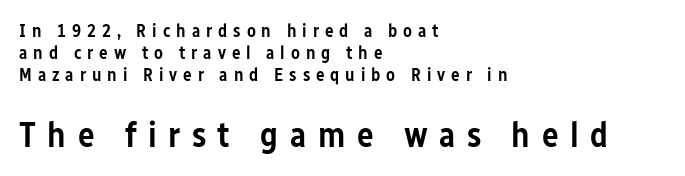
The image shows 35 px semibold, condensed sans-serif type, upright; set left-aligned, line spacing 1.23x, unusually wide letter spacing (+0.33 em), not underlined; the second (bottom) block is 1.94x larger; low stroke contrast and a medium x-height.
